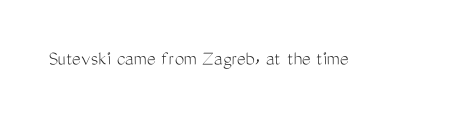
The passage shown is not underscored anywhere. The font's upright variant was chosen for this text. Stems here are at most as thick as an everyday book face. Observe the ordinary spacing: letters are neighbours, not strangers.
